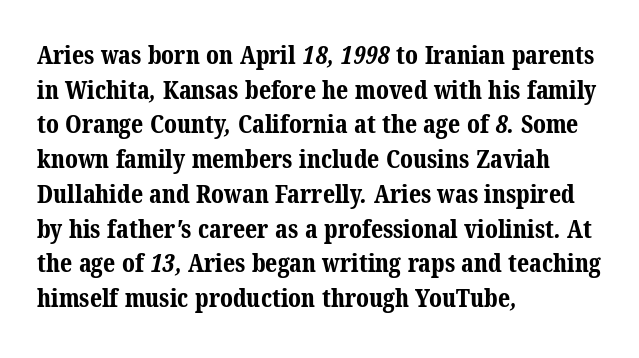
Caption: multi-line text, flush left, ragged right. Default kerning and tracking; the words read as compact shapes. Typographic density is high because the face is bold. Anything drawn beneath the words? Only blank space. The designer left line spacing at the default.
